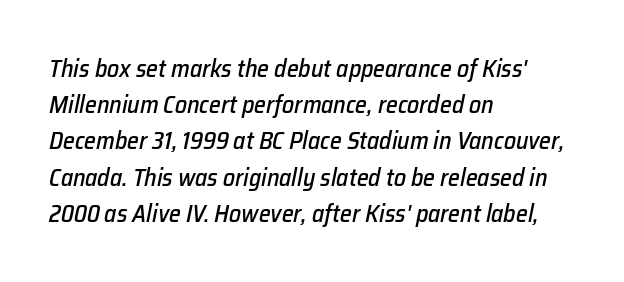
Q: Is the text italic (slanted)? A: Yes, it leans right by about 12 degrees.
Q: Is the text underlined? A: No.
Q: How is the paragraph aligned? A: Left-aligned.
Q: Is the spacing between letters normal or unusually wide? A: Normal.
Q: Is the spacing between lines tight, normal or loose? A: Normal.
